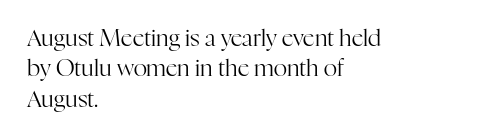
{"italic": "no", "bold": "no", "underline": "no", "align": "left", "line_spacing": "normal", "line_spacing_ratio": 1.32, "letter_spacing": "normal", "letter_spacing_em": 0.0, "glyph_px": 23}
